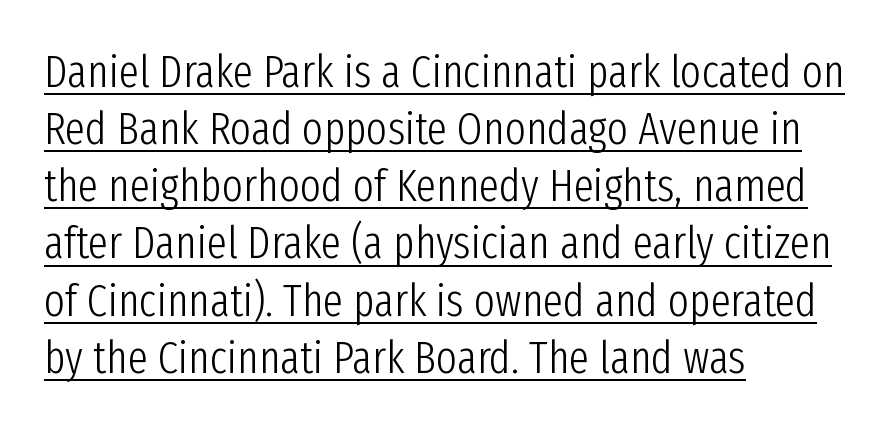
The image shows 45 px light, condensed sans-serif type, upright; set left-aligned, normal line spacing (1.27x), normal letter spacing, underlined; low stroke contrast and a medium x-height.
